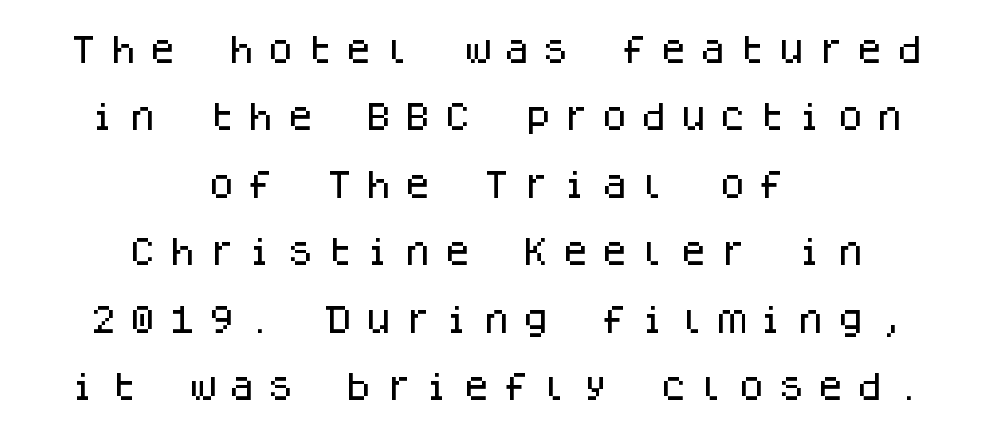
{"serif": "no", "italic": "no", "width": "normal", "stroke_contrast": "low", "x_height": "large", "monospaced": "yes", "underline": "no", "align": "center", "line_spacing": "loose", "line_spacing_ratio": 2.25, "letter_spacing": "wide", "letter_spacing_em": 0.31, "glyph_px": 30}
